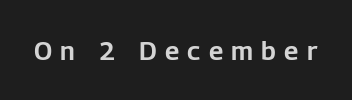
Is the letter spacing exaggerated? Yes — the characters are pushed far apart. Descenders are the only things crossing below the line. The specimen reads as upright at a glance.
